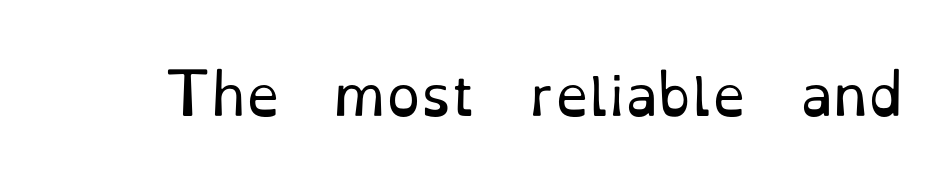
{"italic": "no", "bold": "no", "weight": "regular", "width": "normal", "stroke_contrast": "low", "x_height": "small", "monospaced": "no", "underline": "no", "letter_spacing": "normal", "letter_spacing_em": 0.0, "glyph_px": 54}
